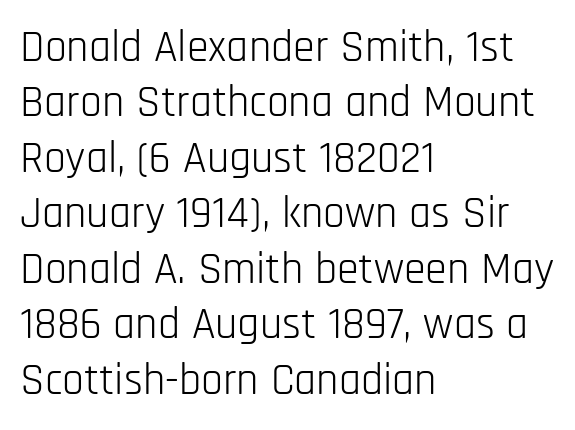
Note the varied advance widths — an 'i' is clearly narrower than an 'm'. Observe the ordinary spacing: letters are neighbours, not strangers. Do the letters lean? They stand straight. The foot of each line stays bare and open.
